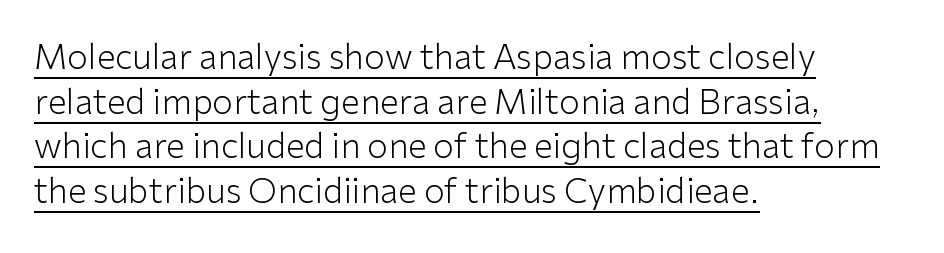
Inter-character spacing is left at the font's built-in metrics. Character widths vary here, with narrow letters taking less room than wide ones. Baseline-to-baseline distance is the conventional proportion of letter height. Which margin do the lines hug? The left one — the right edge is uneven.
